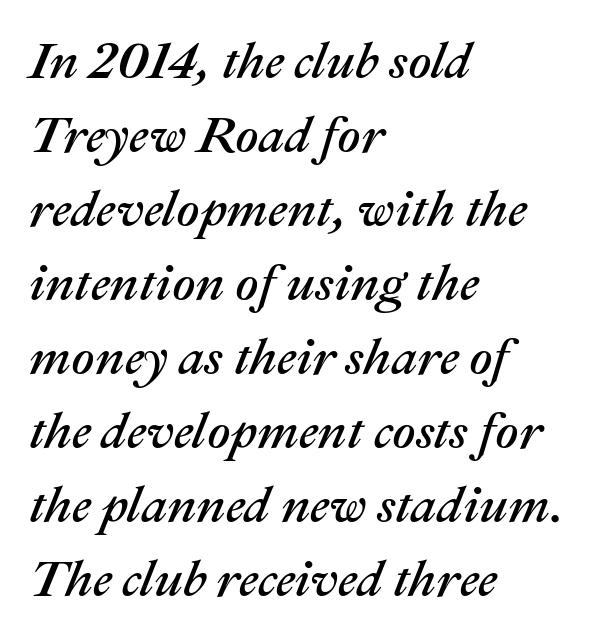
Notice how the stems are inclined rather than vertical — that's the hallmark of italics. This sample has the flowing, uneven cadence of proportional lettering. These lines keep a tight, regular rhythm from letter to letter. No word sits above an underline.
